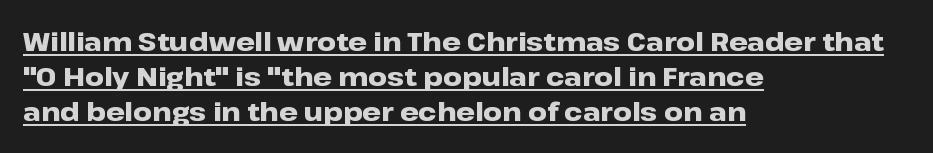
{"italic": "no", "bold": "yes", "underline": "yes", "align": "left", "line_spacing": "normal", "line_spacing_ratio": 1.35, "letter_spacing": "normal", "letter_spacing_em": 0.0, "glyph_px": 26}
